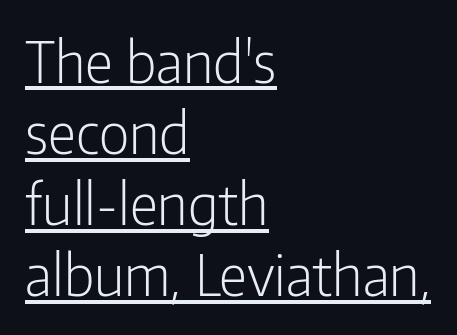
{"serif": "no", "italic": "no", "bold": "no", "weight": "light", "width": "condensed", "stroke_contrast": "low", "x_height": "medium", "monospaced": "no", "underline": "yes", "align": "left", "line_spacing": "normal", "line_spacing_ratio": 1.27, "letter_spacing": "normal", "letter_spacing_em": 0.0, "glyph_px": 56}
